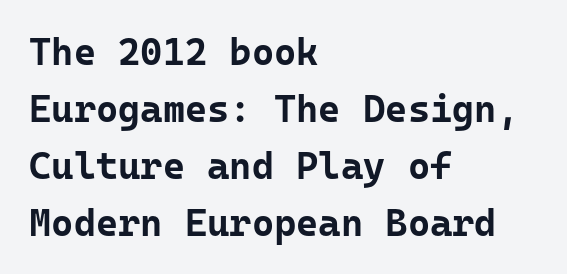
Q: Is the text bold? A: Yes.
Q: Is the text italic (slanted)? A: No, it is upright.
Q: Is the typeface a serif or a sans-serif typeface? A: Sans-serif.
Q: Is the text underlined? A: No.
Q: How is the paragraph aligned? A: Left-aligned.
Q: Is the spacing between letters normal or unusually wide? A: Normal.
Q: Is the spacing between lines tight, normal or loose? A: Normal.
Q: Width (condensed, normal, or wide)? A: Normal.
Q: Stroke contrast? A: Low.
Q: x-height? A: Medium.
Q: Monospaced? A: Yes.
